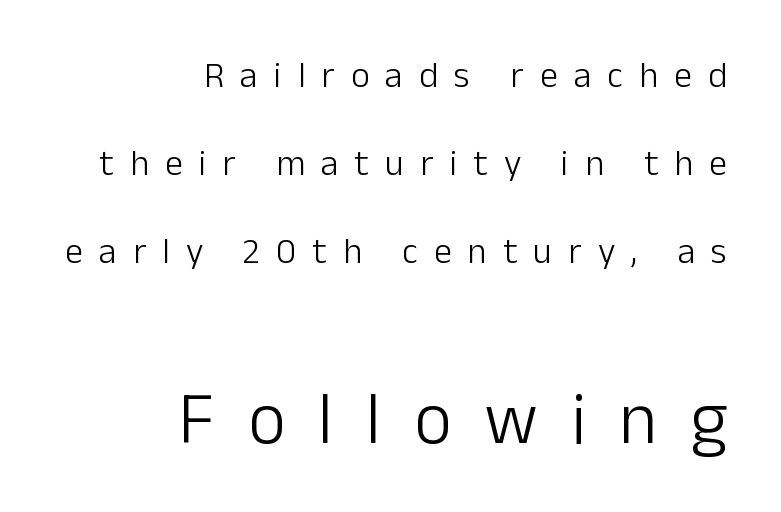
The image shows 73 px light sans-serif type, upright; set right-aligned, loose line spacing (2.45x), unusually wide letter spacing (+0.45 em), not underlined; the second (bottom) block is 2.03x larger; low stroke contrast and a medium x-height.
